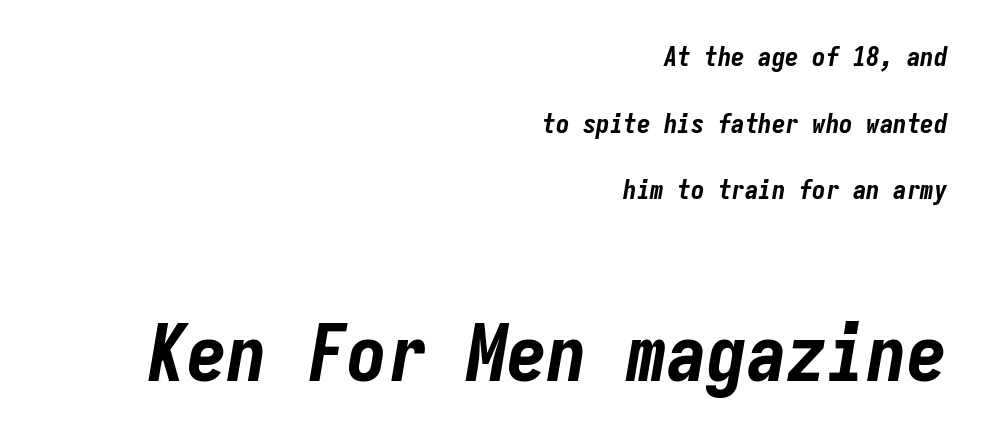
In CSS terms this would be text-align: right. When letters slant like this, we call the style italic. Visually, the bottom section dominates because its glyphs are scaled up. Type without underlining. Interline gaps are noticeably wide in this sample. Each letter, wide or thin by design, is forced into the same width here.
